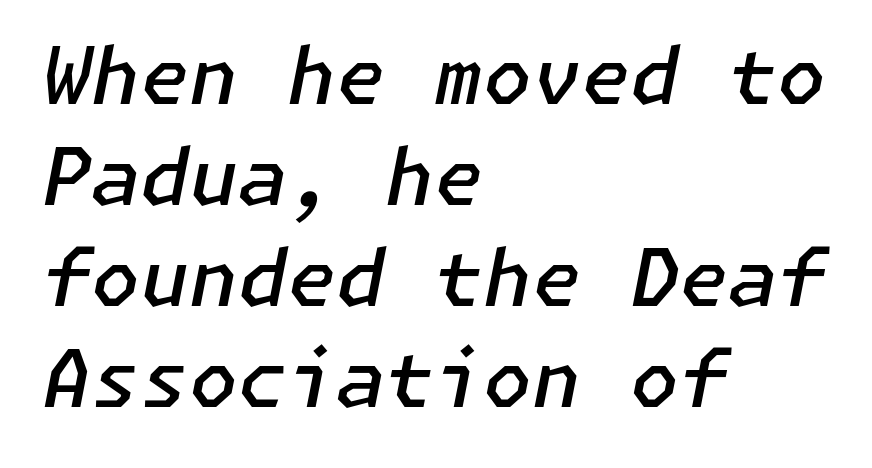
Regular leading. The font's italic variant was chosen for this text. Type without underlining. Short note: letters normally spaced. The rendering anchors every line to the left-hand side. Heft: intermediate — a semibold.
